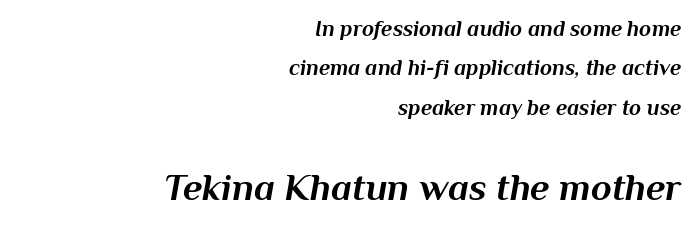
Q: Is the text bold? A: Yes.
Q: Is the text italic (slanted)? A: Yes, it leans right by about 10 degrees.
Q: Is the text underlined? A: No.
Q: How is the paragraph aligned? A: Right-aligned.
Q: Is the spacing between letters normal or unusually wide? A: Normal.
Q: Which block of text is set in a larger size, the first (top) or the second (bottom)? A: The second (bottom) one.
Q: Width (condensed, normal, or wide)? A: Normal.
Q: Stroke contrast? A: Medium.
Q: x-height? A: Medium.
Q: Monospaced? A: No.
